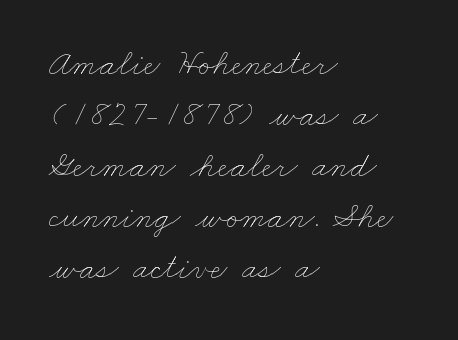
{"bold": "no", "weight": "thin", "width": "wide", "stroke_contrast": "low", "x_height": "small", "monospaced": "no", "underline": "no", "align": "left", "line_spacing": "normal", "line_spacing_ratio": 1.42, "letter_spacing": "normal", "letter_spacing_em": 0.0, "glyph_px": 36}
